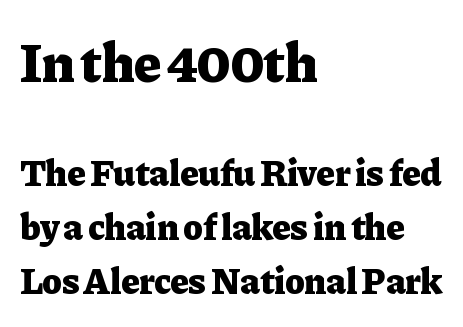
The image shows 55 px heavy serif type, upright; set left-aligned, normal line spacing (1.46x), normal letter spacing, not underlined; the first (top) block is 1.49x larger; low stroke contrast and a medium x-height.
